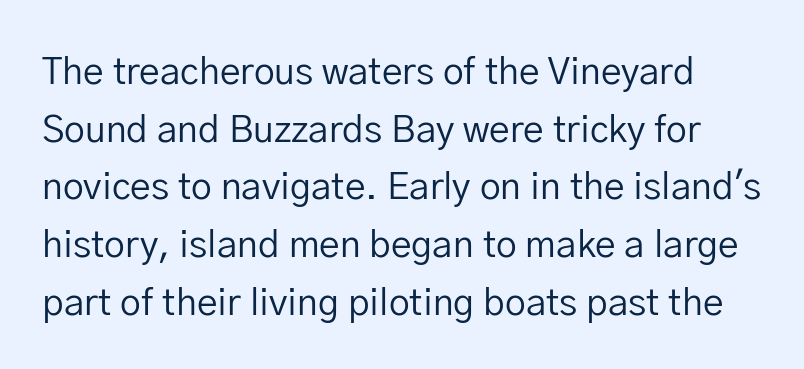
What stands out about the letter spacing? Nothing — it is the standard amount. No feet cap the strokes, marking this as sans-serif type. Descenders are the only things crossing below the line. The cut favours lightness, reaching ordinary text weight at its darkest.
